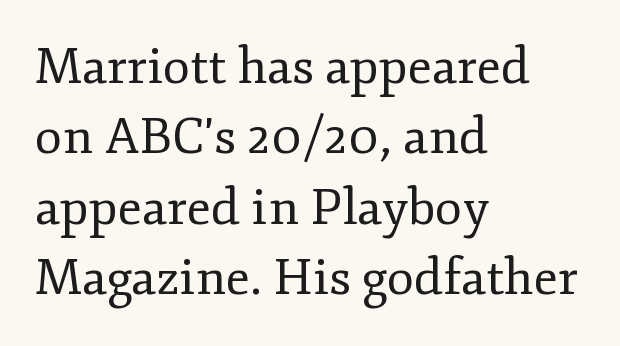
Varying glyph widths throughout — classic text-font behaviour. A typesetter would call this leading conventional body-copy spacing. Counters stay open thanks to moderate or lighter strokes. Casual observation: everything's shoved over to the left.
